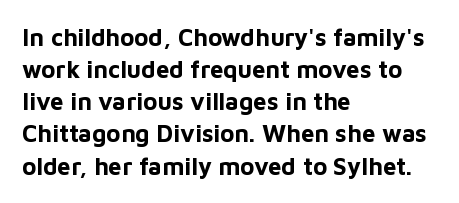
{"italic": "no", "bold": "yes", "underline": "no", "align": "left", "line_spacing": "normal", "line_spacing_ratio": 1.34, "letter_spacing": "normal", "letter_spacing_em": 0.0, "glyph_px": 24}
